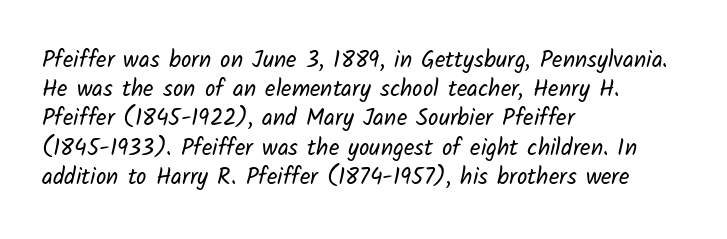
The image shows 23 px text type; set left-aligned, normal line spacing (1.27x), normal letter spacing, not underlined.
